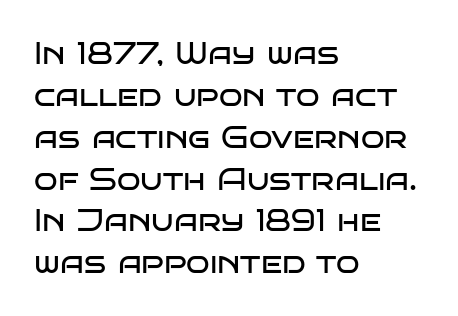
Q: Is the text bold? A: No.
Q: Is the text italic (slanted)? A: No, it is upright.
Q: Is the typeface a serif or a sans-serif typeface? A: Sans-serif.
Q: Is the text underlined? A: No.
Q: How is the paragraph aligned? A: Left-aligned.
Q: Is the spacing between letters normal or unusually wide? A: Normal.
Q: Is the spacing between lines tight, normal or loose? A: Normal.
Q: Width (condensed, normal, or wide)? A: Wide.
Q: Stroke contrast? A: Low.
Q: x-height? A: Large.
Q: Monospaced? A: No.
